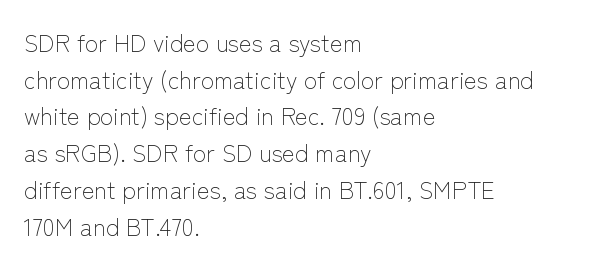
Standard letterfit; no display-style spreading of the glyphs. No chunkiness to these letters — they're not bold. This is roman type, the default non-slanted kind. Does the copy run flush right? No — it runs flush left.
